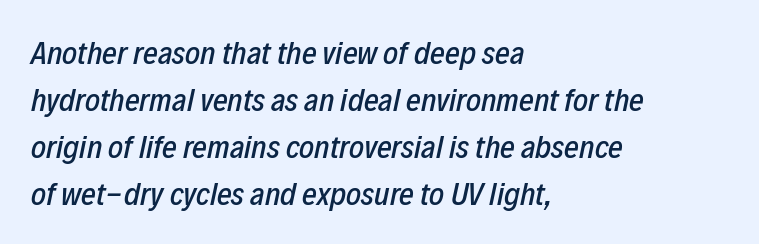
Leftover space on each line is placed entirely after the last word. The designer left line spacing at the default. Designer's note — italics engaged. The letters advance in unequal steps, a hallmark of proportional type. There is no visible air inserted between adjacent glyphs.
